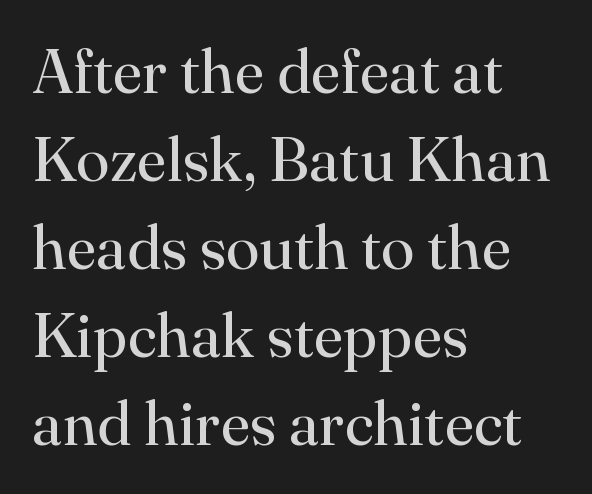
Ascenders rise straight up at ninety degrees. The lines in this sample share a left origin and differ only in where they stop. Looks like regular typesetting: each glyph gets only the width it needs. The leading is moderate, giving the passage an even texture. In terms of letterspacing, this is plain default setting. The baseline area is clear.
